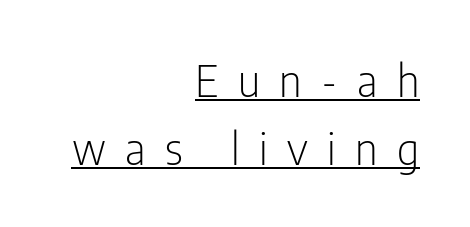
{"serif": "no", "italic": "no", "bold": "no", "weight": "light", "width": "condensed", "stroke_contrast": "low", "x_height": "medium", "monospaced": "no", "underline": "yes", "align": "right", "line_spacing": "normal", "line_spacing_ratio": 1.55, "letter_spacing": "wide", "letter_spacing_em": 0.44, "glyph_px": 44}
